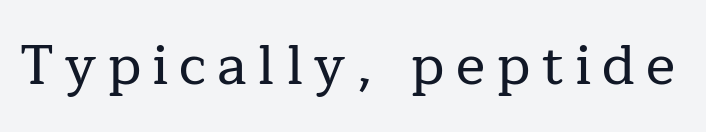
The image shows 55 px serif type, upright; set unusually wide letter spacing (+0.2 em), not underlined; low stroke contrast and a medium x-height.
